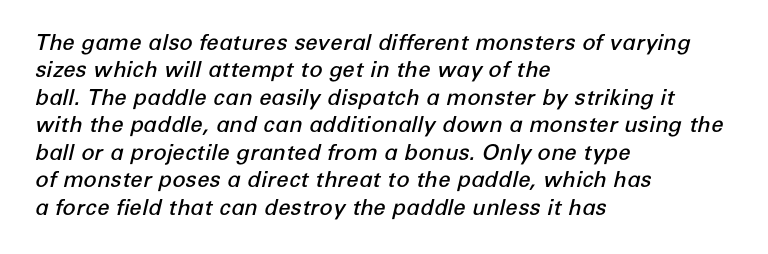
Q: Is the text bold? A: Semi-bold.
Q: Is the text italic (slanted)? A: Yes, it leans right by about 12 degrees.
Q: Is the text underlined? A: No.
Q: How is the paragraph aligned? A: Left-aligned.
Q: Is the spacing between letters normal or unusually wide? A: Normal.
Q: Is the spacing between lines tight, normal or loose? A: Normal.
